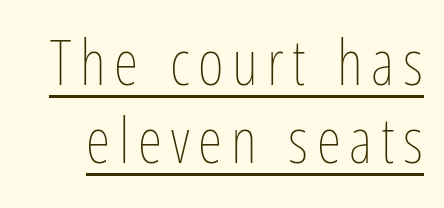
{"italic": "no", "bold": "no", "weight": "thin", "width": "condensed", "stroke_contrast": "low", "x_height": "medium", "monospaced": "no", "underline": "yes", "line_spacing_ratio": 1.24, "glyph_px": 63}
